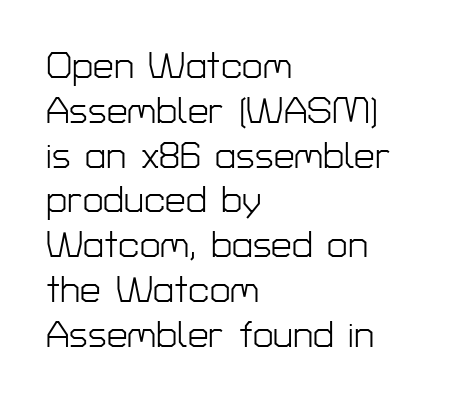
The image shows 37 px light sans-serif type, upright; set left-aligned, line spacing 1.21x, normal letter spacing, not underlined; low stroke contrast and a medium x-height.
